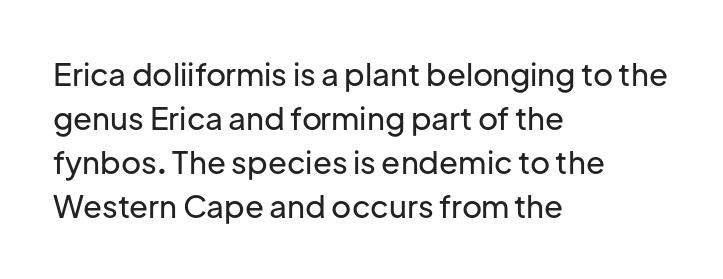
{"serif": "no", "italic": "no", "width": "normal", "stroke_contrast": "low", "x_height": "medium", "monospaced": "no", "underline": "no", "align": "left", "line_spacing": "normal", "line_spacing_ratio": 1.42, "letter_spacing": "normal", "letter_spacing_em": 0.0, "glyph_px": 31}
